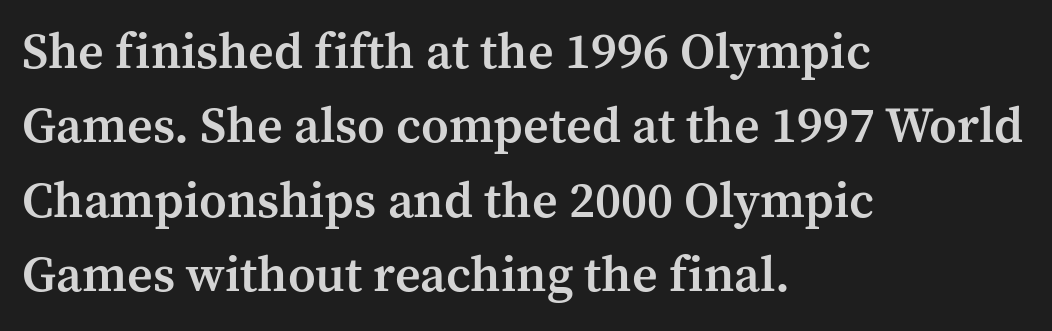
Q: Is the text bold? A: Semi-bold.
Q: Is the text italic (slanted)? A: No, it is upright.
Q: Is the typeface a serif or a sans-serif typeface? A: Serif.
Q: Is the text underlined? A: No.
Q: How is the paragraph aligned? A: Left-aligned.
Q: Is the spacing between letters normal or unusually wide? A: Normal.
Q: Is the spacing between lines tight, normal or loose? A: Normal.
Q: Width (condensed, normal, or wide)? A: Normal.
Q: Stroke contrast? A: Medium.
Q: x-height? A: Medium.
Q: Monospaced? A: No.
